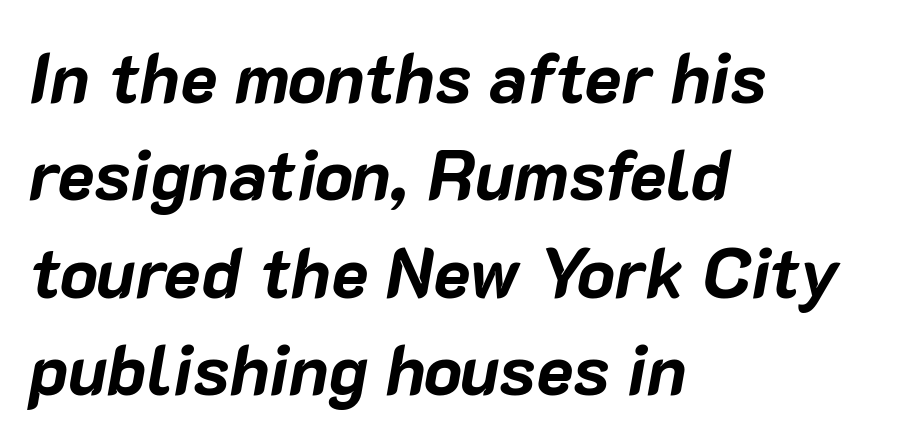
Tall strokes in this sample are angled rather than plumb. Is the block centered? No — it sits flush against the left margin. Does the leading feel generous? No, just average. Nobody touched the tracking dial on this one. Think of a printed novel: that variable character pitch is what you see here. The string is rendered with underlining switched off.
